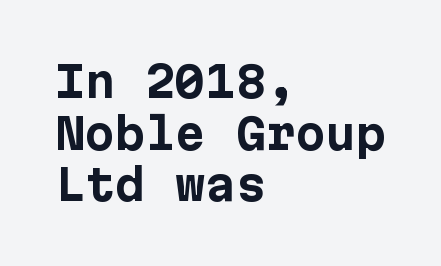
Default kerning and tracking; the words read as compact shapes. The gap between lines stays unmarked. Pretty heavy lettering here — definitely bold. I'd call this a sans setting — the letters go barefoot. Line beginnings align vertically; line endings do not. The axis of the letterforms is exactly vertical.
